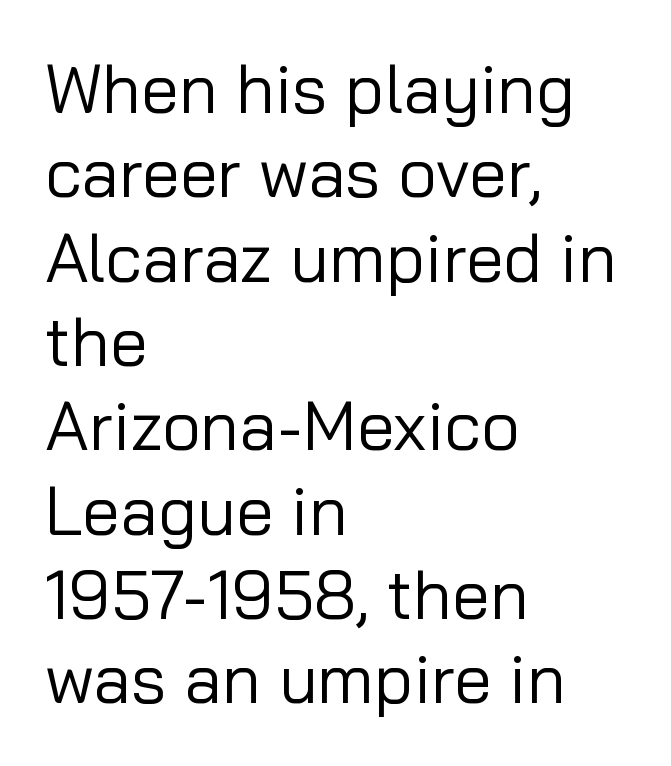
This reads as an unemphasized weight, regular at the heaviest. The type sits square on the baseline with zero lean. Check where the strokes stop: nothing finishes them off — pure sans. No word sits above an underline. Looks like regular typesetting: each glyph gets only the width it needs. The compositor pushed each line to the left boundary.
